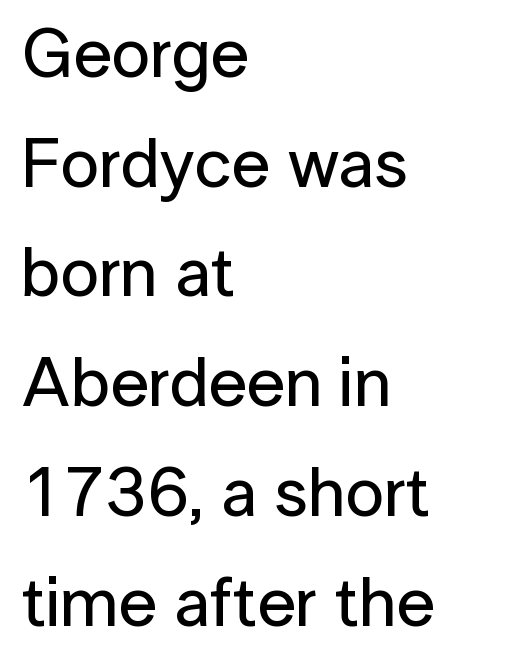
Q: Is the text italic (slanted)? A: No, it is upright.
Q: Is the typeface a serif or a sans-serif typeface? A: Sans-serif.
Q: Is the text underlined? A: No.
Q: How is the paragraph aligned? A: Left-aligned.
Q: Is the spacing between letters normal or unusually wide? A: Normal.
Q: Is the spacing between lines tight, normal or loose? A: Normal.
Q: Width (condensed, normal, or wide)? A: Normal.
Q: Stroke contrast? A: Low.
Q: x-height? A: Medium.
Q: Monospaced? A: No.
